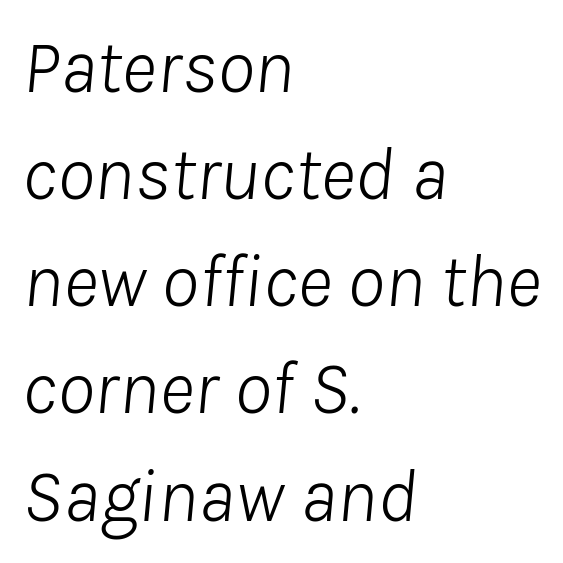
{"italic": "yes", "lean": "right", "slant_degrees": 8, "bold": "no", "weight": "light", "width": "normal", "stroke_contrast": "low", "x_height": "medium", "monospaced": "no", "underline": "no", "align": "left", "line_spacing": "normal", "line_spacing_ratio": 1.41, "letter_spacing": "normal", "letter_spacing_em": 0.0, "glyph_px": 76}
